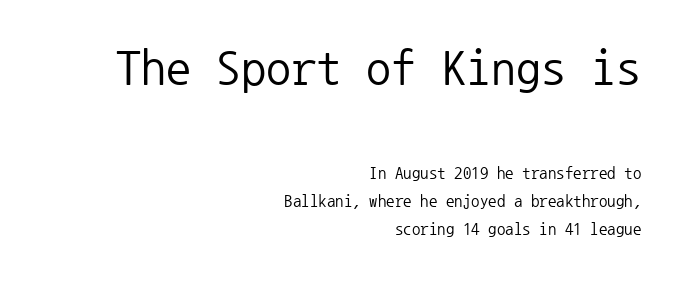
Q: Is the text bold? A: No.
Q: Is the text italic (slanted)? A: No, it is upright.
Q: Is the typeface a serif or a sans-serif typeface? A: Sans-serif.
Q: Is the text underlined? A: No.
Q: How is the paragraph aligned? A: Right-aligned.
Q: Is the spacing between letters normal or unusually wide? A: Normal.
Q: Is the spacing between lines tight, normal or loose? A: Normal.
Q: Which block of text is set in a larger size, the first (top) or the second (bottom)? A: The first (top) one.
Q: Width (condensed, normal, or wide)? A: Normal.
Q: Stroke contrast? A: Low.
Q: x-height? A: Medium.
Q: Monospaced? A: Yes.
